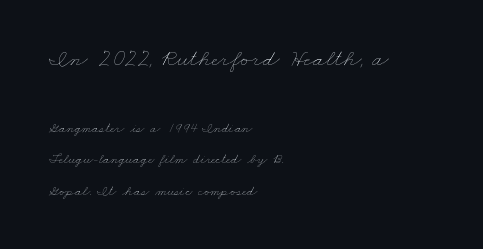
Q: Is the text bold? A: No.
Q: Is the text underlined? A: No.
Q: How is the paragraph aligned? A: Left-aligned.
Q: Is the spacing between letters normal or unusually wide? A: Normal.
Q: Is the spacing between lines tight, normal or loose? A: Loose.
Q: Which block of text is set in a larger size, the first (top) or the second (bottom)? A: The first (top) one.
